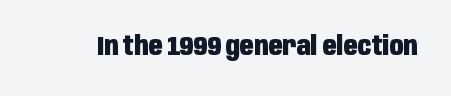
The image shows 26 px bold type, upright; set normal letter spacing, not underlined.
